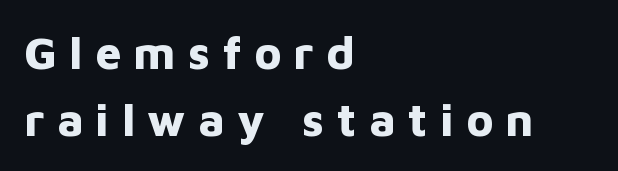
The image shows 46 px bold sans-serif type, upright; set left-aligned, normal line spacing (1.46x), unusually wide letter spacing (+0.27 em), not underlined; low stroke contrast and a medium x-height.
